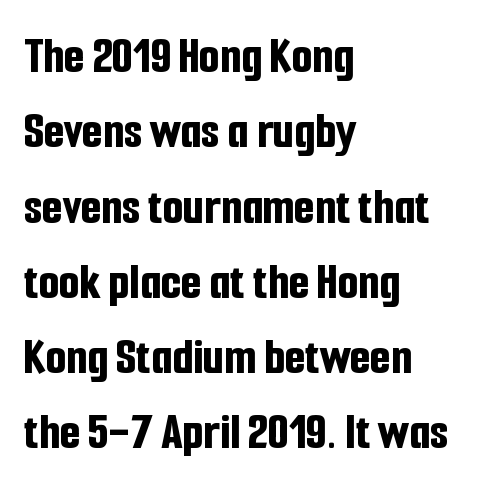
Q: Is the text bold? A: Yes.
Q: Is the text italic (slanted)? A: No, it is upright.
Q: Is the typeface a serif or a sans-serif typeface? A: Sans-serif.
Q: Is the text underlined? A: No.
Q: How is the paragraph aligned? A: Left-aligned.
Q: Is the spacing between letters normal or unusually wide? A: Normal.
Q: Is the spacing between lines tight, normal or loose? A: Normal.
Q: Width (condensed, normal, or wide)? A: Condensed.
Q: Stroke contrast? A: Low.
Q: x-height? A: Medium.
Q: Monospaced? A: No.
